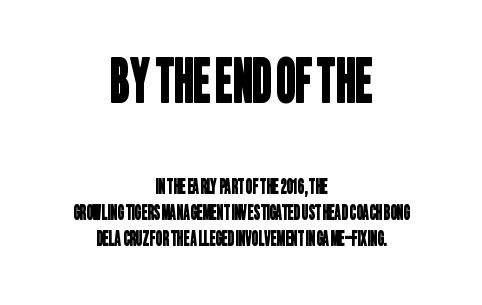
Q: Is the typeface a serif or a sans-serif typeface? A: Sans-serif.
Q: Is the text underlined? A: No.
Q: How is the paragraph aligned? A: Centered.
Q: Is the spacing between letters normal or unusually wide? A: Normal.
Q: Is the spacing between lines tight, normal or loose? A: Normal.
Q: Which block of text is set in a larger size, the first (top) or the second (bottom)? A: The first (top) one.
Q: Width (condensed, normal, or wide)? A: Condensed.
Q: Stroke contrast? A: Low.
Q: x-height? A: Large.
Q: Monospaced? A: No.
